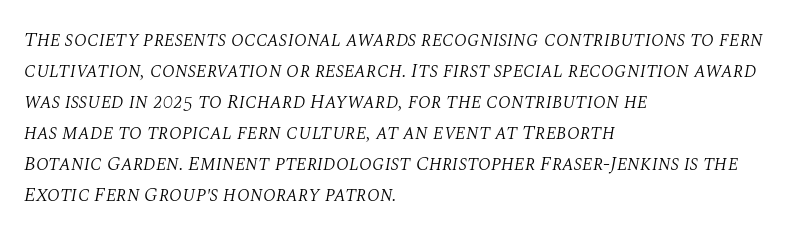
{"italic": "yes", "lean": "right", "slant_degrees": 10, "bold": "no", "underline": "no", "align": "left", "line_spacing": "normal", "line_spacing_ratio": 1.55, "letter_spacing": "normal", "letter_spacing_em": 0.0, "glyph_px": 20}
